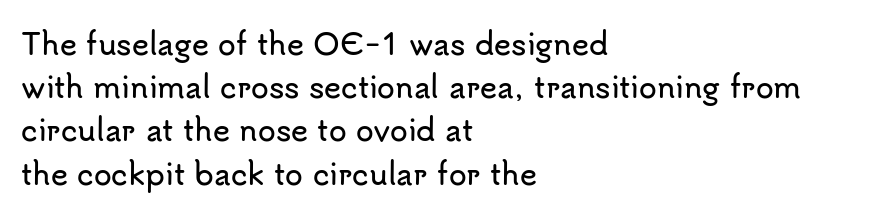
The image shows 29 px sans-serif type, upright; set left-aligned, normal line spacing (1.49x), normal letter spacing, not underlined; low stroke contrast and a small x-height.
